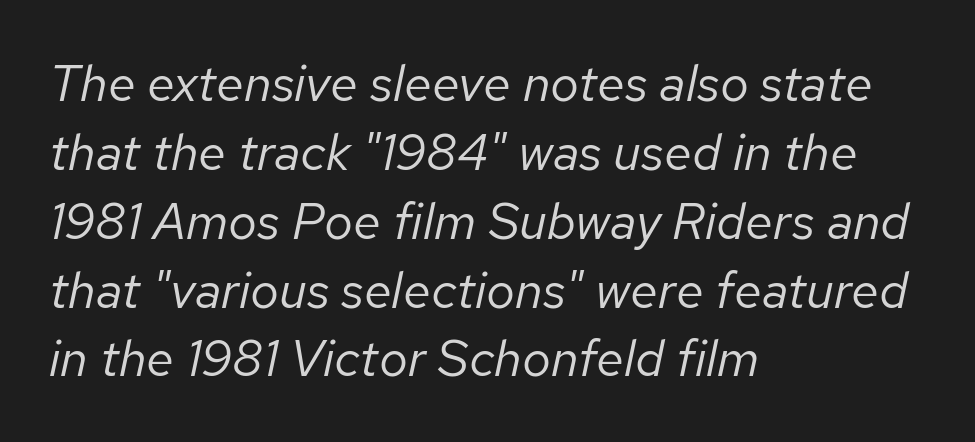
Q: Is the text bold? A: No.
Q: Is the text italic (slanted)? A: Yes, it leans right by about 12 degrees.
Q: Is the text underlined? A: No.
Q: How is the paragraph aligned? A: Left-aligned.
Q: Is the spacing between letters normal or unusually wide? A: Normal.
Q: Is the spacing between lines tight, normal or loose? A: Normal.
Q: Width (condensed, normal, or wide)? A: Normal.
Q: Stroke contrast? A: Low.
Q: x-height? A: Medium.
Q: Monospaced? A: No.
